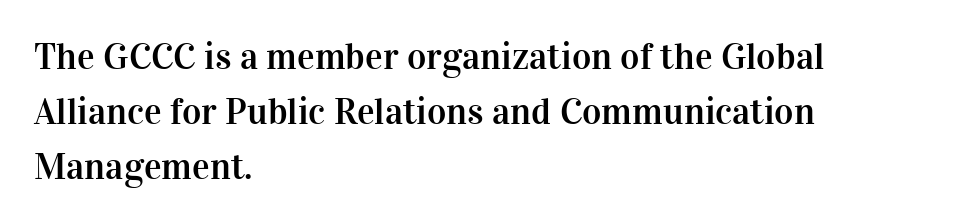
The face used here is seriffed, in the tradition of book romans. Line beginnings align vertically; line endings do not. A roman cut, with each character standing at attention. Default kerning and tracking; the words read as compact shapes. Clear beneath every line of the passage.
